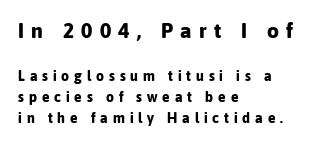
Q: Is the text bold? A: Yes.
Q: Is the text italic (slanted)? A: No, it is upright.
Q: Is the text underlined? A: No.
Q: How is the paragraph aligned? A: Left-aligned.
Q: Is the spacing between letters normal or unusually wide? A: Unusually wide.
Q: Is the spacing between lines tight, normal or loose? A: Normal.
Q: Which block of text is set in a larger size, the first (top) or the second (bottom)? A: The first (top) one.
